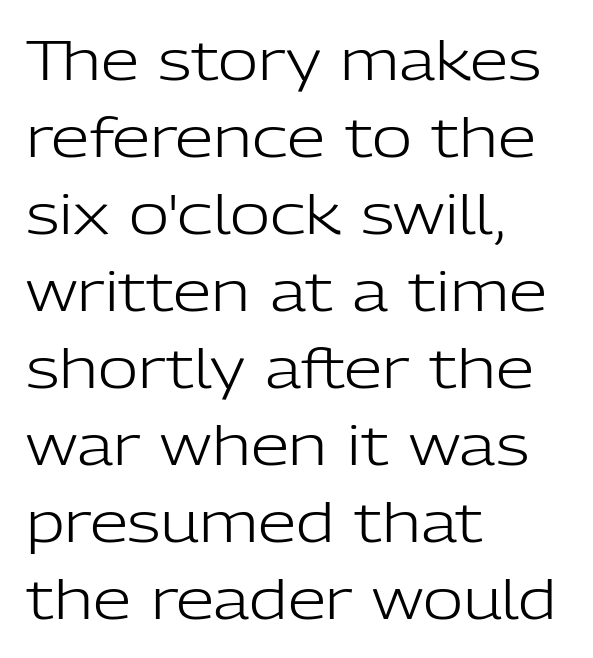
These glyphs show unthickened strokes, regular width or finer. Nothing sits at the stroke ends, so this counts as sans-serif. Honestly, the row spacing looks completely unremarkable. The type sits square on the baseline with zero lean.
